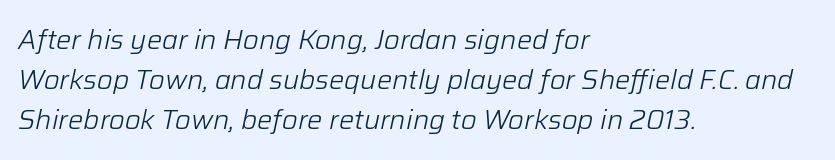
The image shows 27 px text type, italic (leaning right); set left-aligned, normal line spacing (1.49x), normal letter spacing, not underlined.
